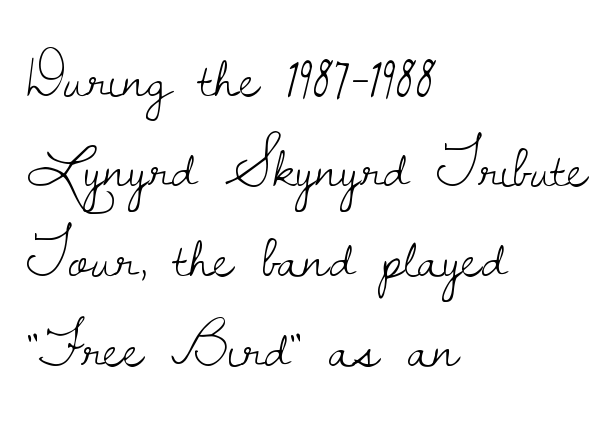
Q: Is the text bold? A: No.
Q: Is the text italic (slanted)? A: Yes.
Q: Is the typeface a serif or a sans-serif typeface? A: Serif.
Q: Is the text underlined? A: No.
Q: How is the paragraph aligned? A: Left-aligned.
Q: Is the spacing between letters normal or unusually wide? A: Normal.
Q: Is the spacing between lines tight, normal or loose? A: Normal.
Q: Width (condensed, normal, or wide)? A: Normal.
Q: Stroke contrast? A: Low.
Q: x-height? A: Small.
Q: Monospaced? A: No.
